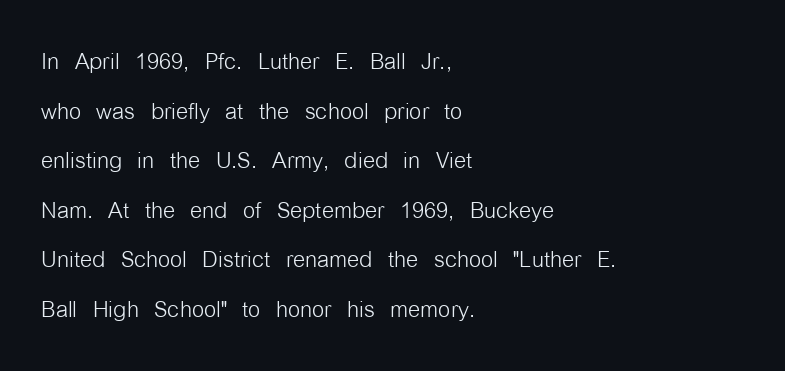
Q: Is the text bold? A: No.
Q: Is the text italic (slanted)? A: No, it is upright.
Q: Is the typeface a serif or a sans-serif typeface? A: Sans-serif.
Q: Is the text underlined? A: No.
Q: How is the paragraph aligned? A: Left-aligned.
Q: Is the spacing between letters normal or unusually wide? A: Normal.
Q: Is the spacing between lines tight, normal or loose? A: Normal.
Q: Width (condensed, normal, or wide)? A: Condensed.
Q: Stroke contrast? A: Low.
Q: x-height? A: Medium.
Q: Monospaced? A: No.
